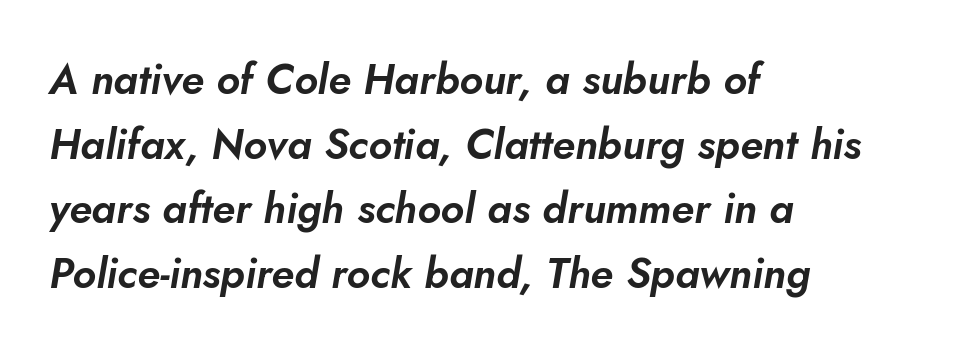
Q: Is the text italic (slanted)? A: Yes, it leans right by about 5 degrees.
Q: Is the text underlined? A: No.
Q: How is the paragraph aligned? A: Left-aligned.
Q: Is the spacing between letters normal or unusually wide? A: Normal.
Q: Is the spacing between lines tight, normal or loose? A: Normal.
Q: Width (condensed, normal, or wide)? A: Normal.
Q: Stroke contrast? A: Low.
Q: x-height? A: Small.
Q: Monospaced? A: No.
